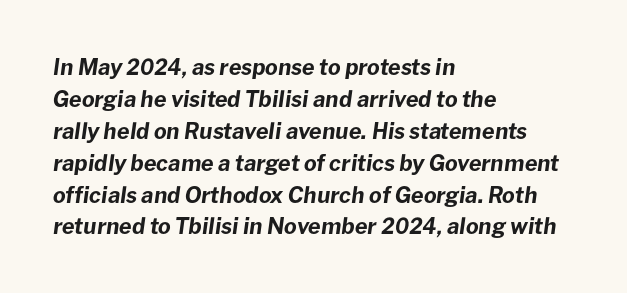
Q: Is the text bold? A: Yes.
Q: Is the text italic (slanted)? A: Yes, it leans right by about 8 degrees.
Q: Is the text underlined? A: No.
Q: How is the paragraph aligned? A: Left-aligned.
Q: Is the spacing between letters normal or unusually wide? A: Normal.
Q: Is the spacing between lines tight, normal or loose? A: Normal.
